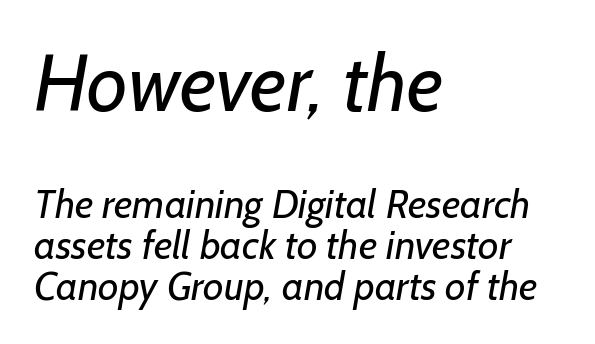
{"serif": "no", "bold": "no", "weight": "regular", "width": "normal", "stroke_contrast": "low", "x_height": "medium", "monospaced": "no", "underline": "no", "align": "left", "line_spacing": "tight", "line_spacing_ratio": 1.03, "letter_spacing": "normal", "letter_spacing_em": 0.0, "larger_block": "first", "size_ratio": 1.98, "glyph_px": 79}
